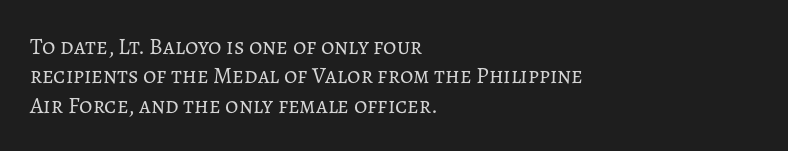
{"italic": "no", "bold": "no", "underline": "no", "align": "left", "line_spacing": "normal", "line_spacing_ratio": 1.28, "letter_spacing": "normal", "letter_spacing_em": 0.0, "glyph_px": 23}
